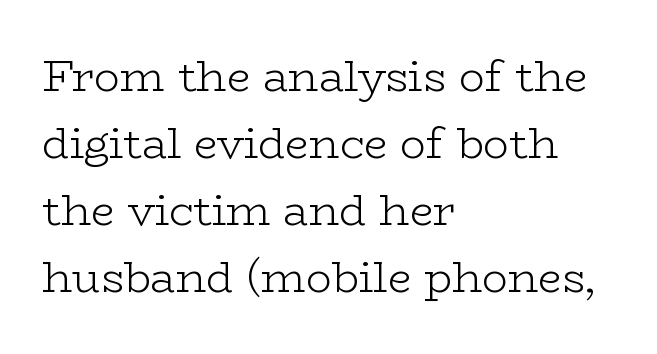
Posture: straight, roman, zero tilt. No extra ink here — the face is not bold. Each letter keeps its own natural width here, so spacing adapts to shape. Rule under the text: the space is simply empty. The block of text has a typical density, with ordinary space between rows. Compared with typical body copy, the letter spacing here is the same.
